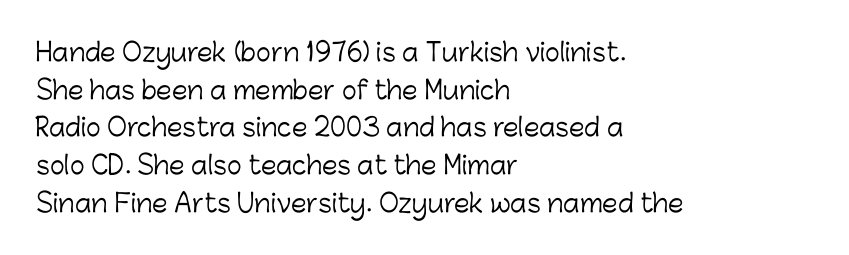
The face used here is rendered with its standard letterfit. Just letters on the line, the space beneath them empty. Caption: face not bold, strokes unweighted. Line spacing here is normal.
